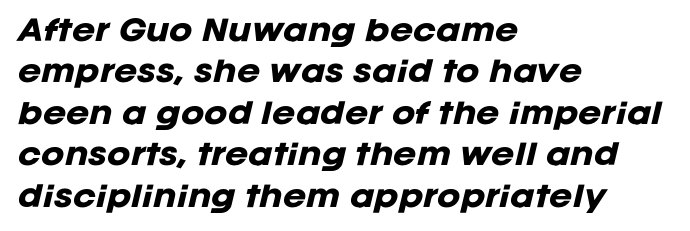
Q: Is the text bold? A: Yes.
Q: Is the text italic (slanted)? A: Yes, it leans right by about 12 degrees.
Q: Is the text underlined? A: No.
Q: How is the paragraph aligned? A: Left-aligned.
Q: Is the spacing between letters normal or unusually wide? A: Normal.
Q: Is the spacing between lines tight, normal or loose? A: Normal.
Q: Width (condensed, normal, or wide)? A: Normal.
Q: Stroke contrast? A: Low.
Q: x-height? A: Large.
Q: Monospaced? A: No.
